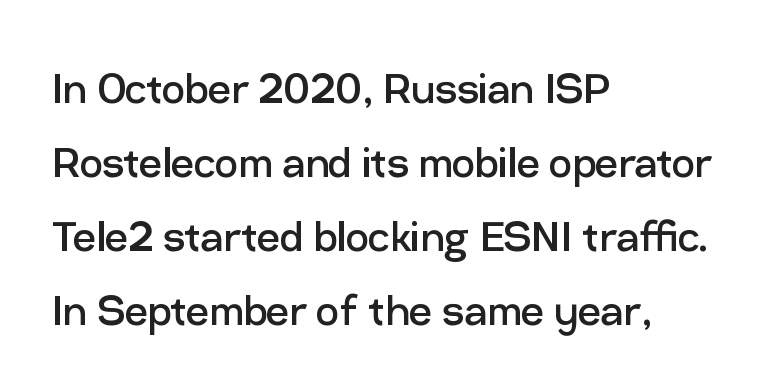
If you drew a line through each stem, it would be perfectly vertical. Heft: none added — not bold. This sample uses a sans-serif face. Evenly set lines give the paragraph a standard silhouette. Each row of text sits above clean, open space.
